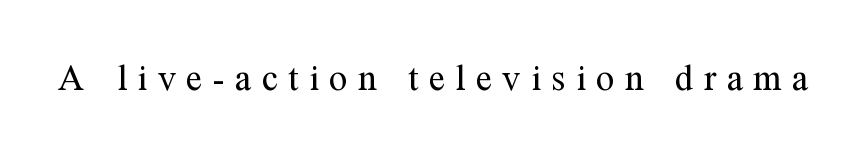
Spacing verdict: proportional, widths tailored to each character. The typography opts for an upright posture over an oblique one. Little horizontal feet cap the strokes, marking this as serif type. Plain, unruled lines of type. Heaviness? Minimal to ordinary, like unemphasized prose. This sample uses expanded letter spacing, leaving extra air between glyphs.
